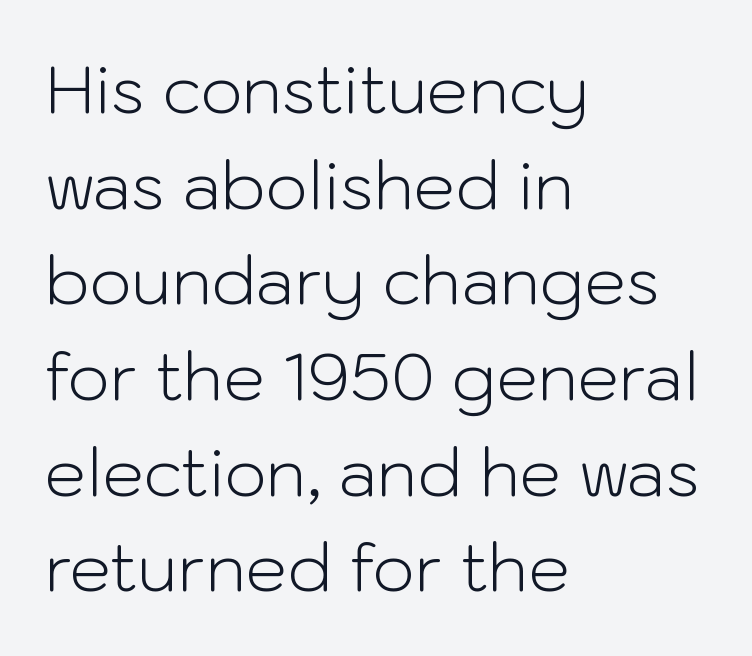
The image shows 66 px light sans-serif type, upright; set left-aligned, normal line spacing (1.45x), normal letter spacing, not underlined; low stroke contrast and a medium x-height.
